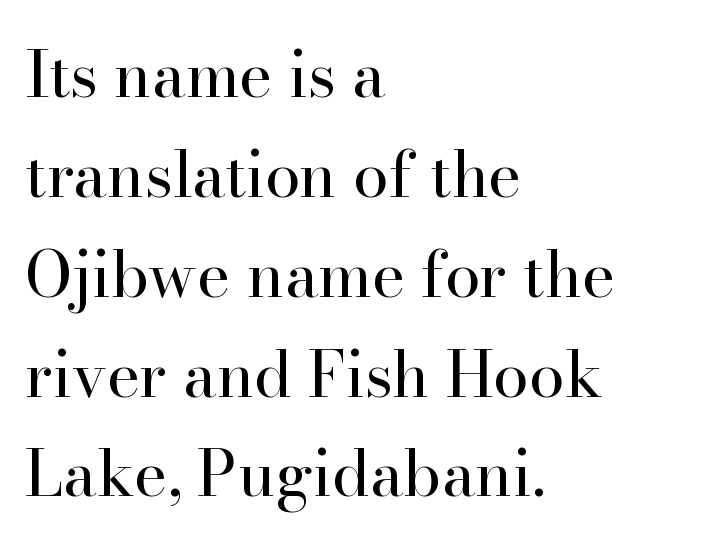
The image shows 64 px regular-weight serif type, upright; set left-aligned, normal line spacing (1.56x), normal letter spacing, not underlined; high stroke contrast and a small x-height.
